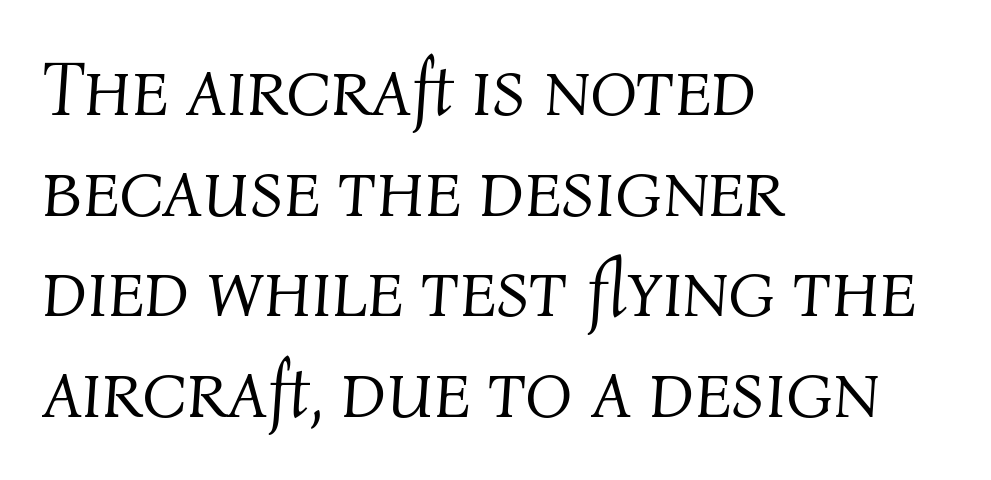
{"italic": "yes", "lean": "right", "slant_degrees": 4, "bold": "no", "weight": "light", "width": "normal", "stroke_contrast": "medium", "x_height": "medium", "monospaced": "no", "underline": "no", "align": "left", "line_spacing": "normal", "line_spacing_ratio": 1.29, "letter_spacing": "normal", "letter_spacing_em": 0.0, "glyph_px": 78}
